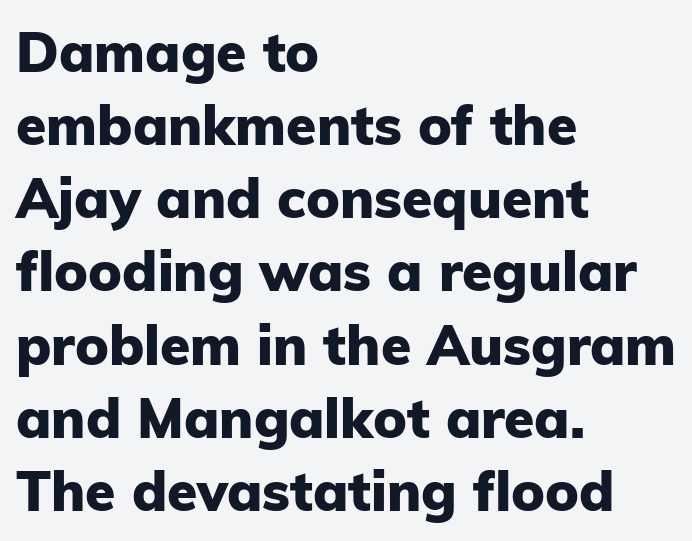
The image shows 55 px heavy sans-serif type, upright; set left-aligned, normal line spacing (1.33x), normal letter spacing, not underlined; low stroke contrast and a medium x-height.
